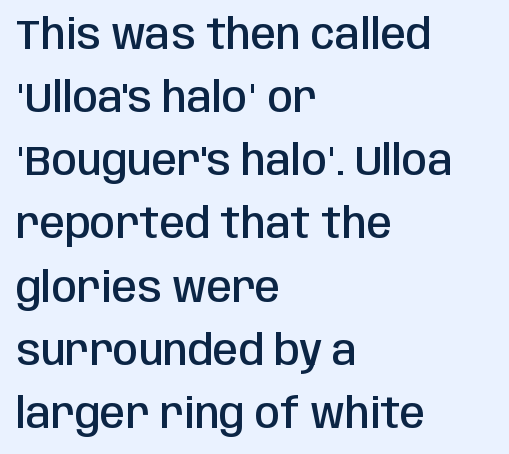
{"serif": "no", "italic": "no", "bold": "semi", "weight": "semibold", "width": "condensed", "stroke_contrast": "low", "x_height": "large", "monospaced": "no", "underline": "no", "align": "left", "line_spacing": "normal", "line_spacing_ratio": 1.54, "letter_spacing": "normal", "letter_spacing_em": 0.0, "glyph_px": 41}
